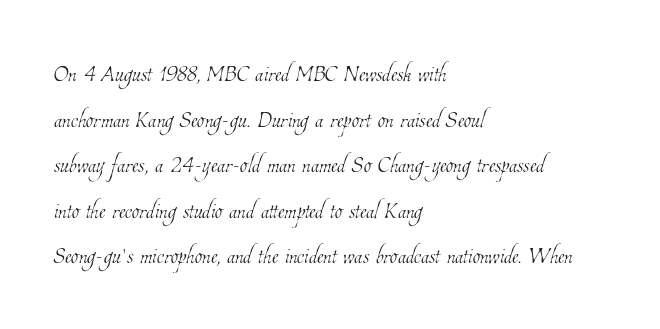
Q: Is the text bold? A: No.
Q: Is the text underlined? A: No.
Q: How is the paragraph aligned? A: Left-aligned.
Q: Is the spacing between letters normal or unusually wide? A: Normal.
Q: Is the spacing between lines tight, normal or loose? A: Normal.
Q: Width (condensed, normal, or wide)? A: Condensed.
Q: Stroke contrast? A: Low.
Q: x-height? A: Medium.
Q: Monospaced? A: No.
